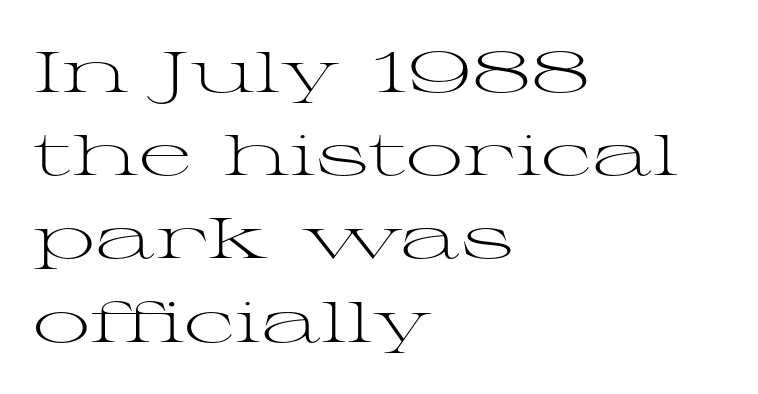
{"serif": "yes", "italic": "no", "bold": "no", "weight": "light", "width": "wide", "stroke_contrast": "medium", "x_height": "medium", "monospaced": "no", "underline": "no", "align": "left", "line_spacing": "normal", "line_spacing_ratio": 1.46, "letter_spacing": "normal", "letter_spacing_em": 0.0, "glyph_px": 57}
